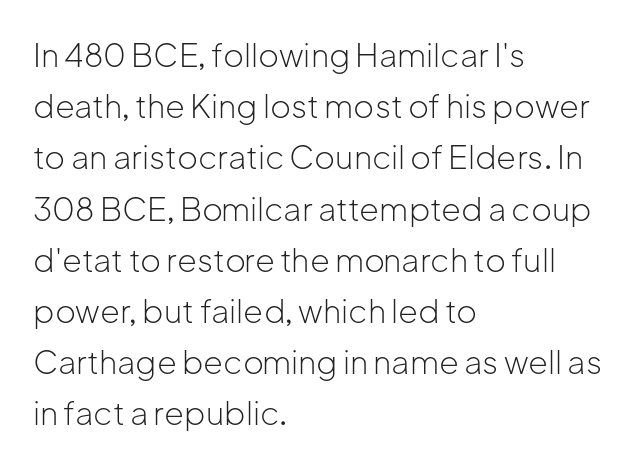
The space between consecutive lines is moderate. Look at the bottom of the vertical strokes: they stop flat, with no serifs. Horizontally, the lines are justified to the leading edge only. Do the characters align in a grid? No, the font is proportional.
